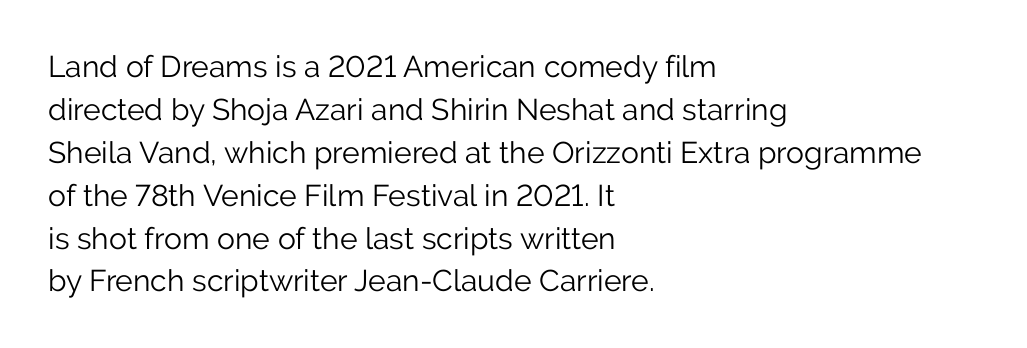
The image shows 30 px light sans-serif type, upright; set left-aligned, normal line spacing (1.43x), normal letter spacing, not underlined; low stroke contrast and a medium x-height.
